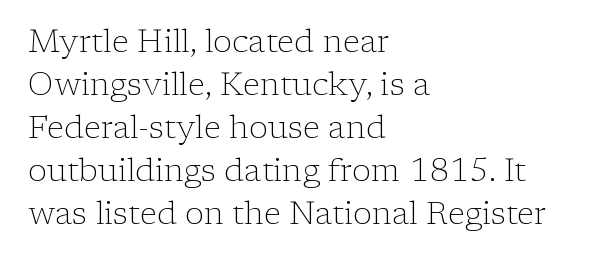
{"serif": "yes", "italic": "no", "bold": "no", "weight": "light", "width": "normal", "stroke_contrast": "low", "x_height": "medium", "monospaced": "no", "underline": "no", "align": "left", "line_spacing": "normal", "line_spacing_ratio": 1.34, "letter_spacing": "normal", "letter_spacing_em": 0.0, "glyph_px": 32}
